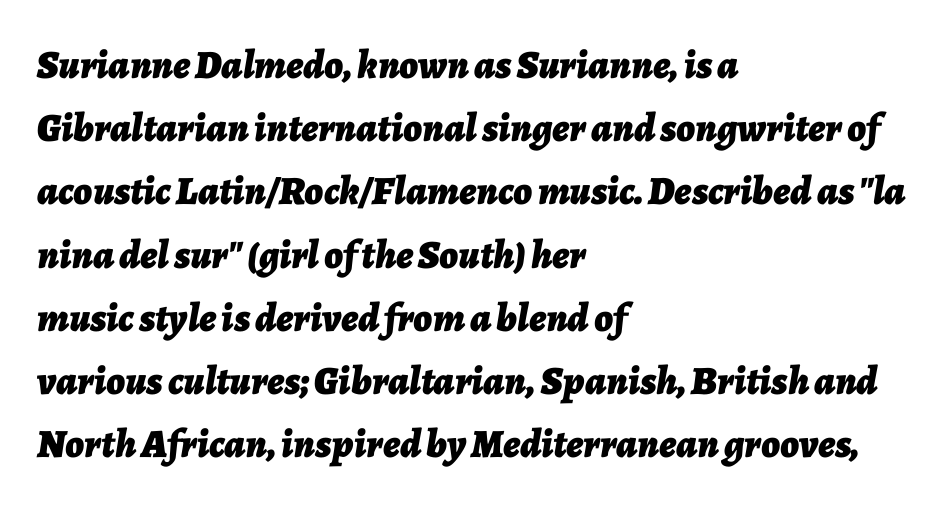
Q: Is the text bold? A: Yes.
Q: Is the text italic (slanted)? A: Yes, it leans right by about 7 degrees.
Q: Is the text underlined? A: No.
Q: How is the paragraph aligned? A: Left-aligned.
Q: Is the spacing between letters normal or unusually wide? A: Normal.
Q: Is the spacing between lines tight, normal or loose? A: Normal.
Q: Width (condensed, normal, or wide)? A: Normal.
Q: Stroke contrast? A: Low.
Q: x-height? A: Medium.
Q: Monospaced? A: No.
